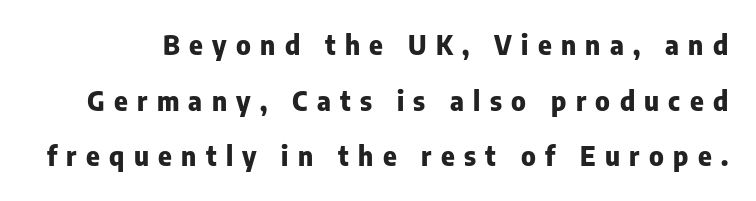
{"italic": "no", "bold": "yes", "underline": "no", "line_spacing": "loose", "line_spacing_ratio": 2.14, "letter_spacing": "wide", "letter_spacing_em": 0.36, "glyph_px": 26}
